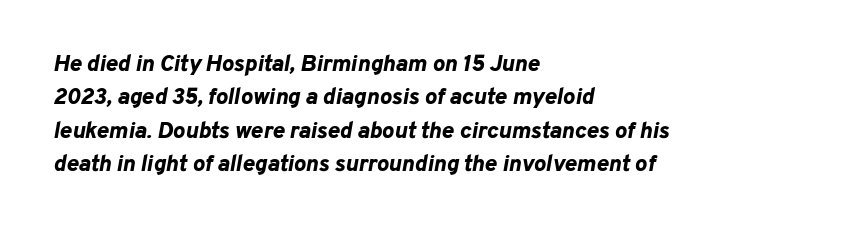
{"italic": "yes", "lean": "right", "slant_degrees": 10, "bold": "yes", "underline": "no", "align": "left", "line_spacing": "normal", "line_spacing_ratio": 1.45, "letter_spacing": "normal", "letter_spacing_em": 0.0, "glyph_px": 23}
